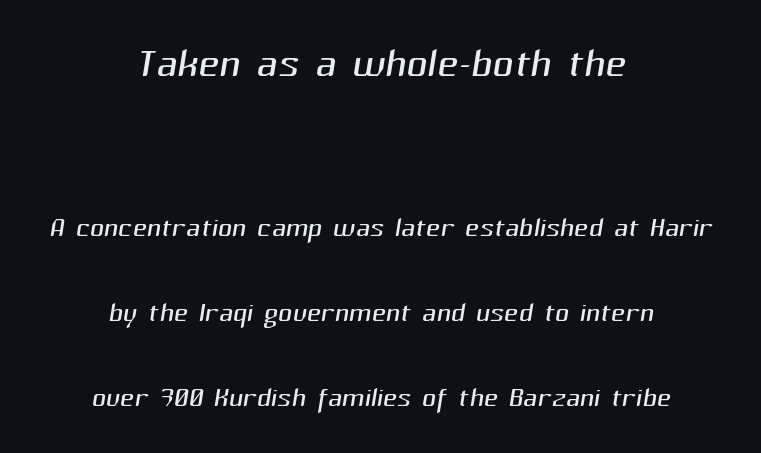
The passage shown is typeset with a sans-serif family. Weight: regular or lighter. Bare-footed words on every line. Honestly, the letter spacing is just normal — you wouldn't notice it. Proportional: the letters do not fall into vertical columns.
